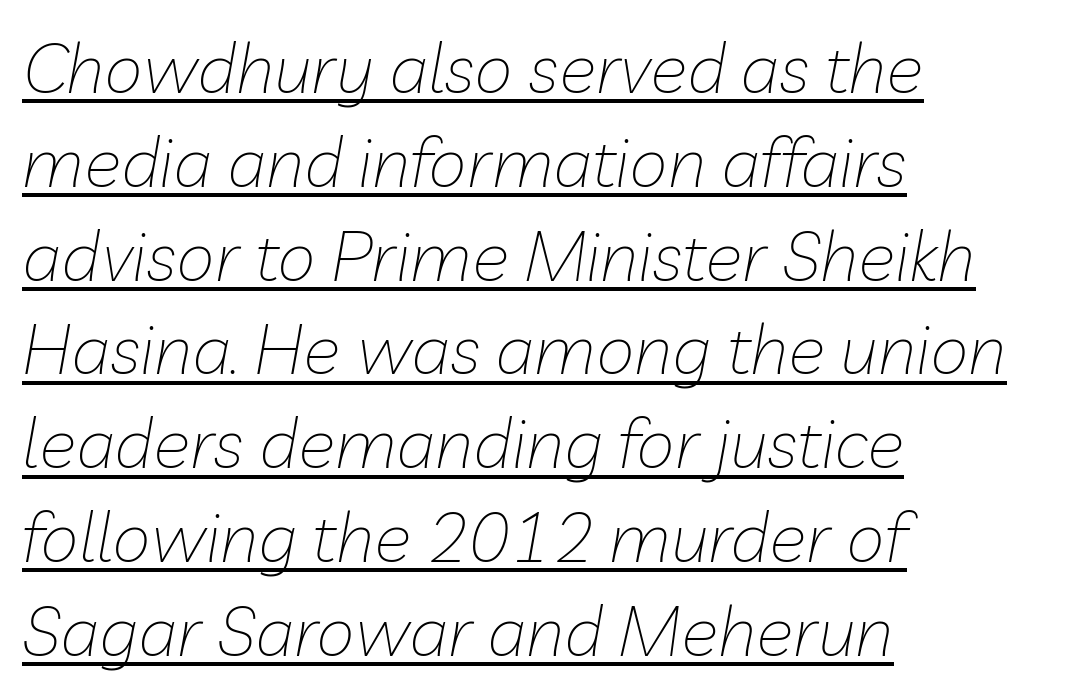
Q: Is the text bold? A: No.
Q: Is the text italic (slanted)? A: Yes, it leans right by about 10 degrees.
Q: Is the text underlined? A: Yes.
Q: How is the paragraph aligned? A: Left-aligned.
Q: Is the spacing between letters normal or unusually wide? A: Normal.
Q: Is the spacing between lines tight, normal or loose? A: Normal.
Q: Width (condensed, normal, or wide)? A: Normal.
Q: Stroke contrast? A: Low.
Q: x-height? A: Medium.
Q: Monospaced? A: No.
